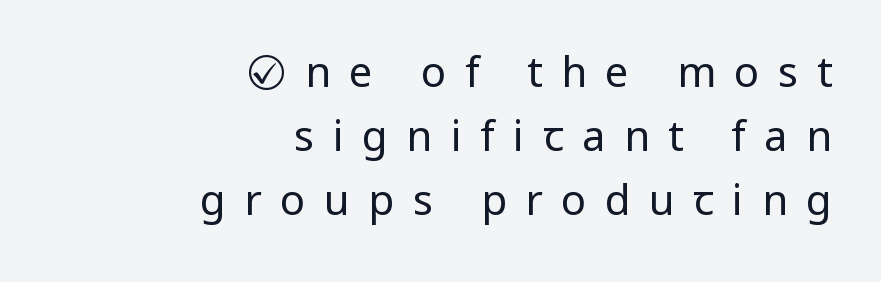
Quick note: interline space is typical. Unlike a traditional serif, this face leaves its strokes unadorned. The specimen omits any rule beneath the text block's lines. No chunkiness to these letters — they're not bold.
